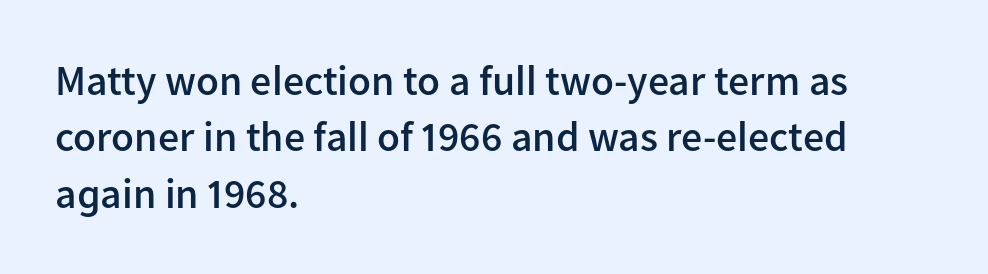
The image shows 42 px semibold sans-serif type, upright; set left-aligned, normal line spacing (1.34x), normal letter spacing, not underlined; low stroke contrast and a medium x-height.
